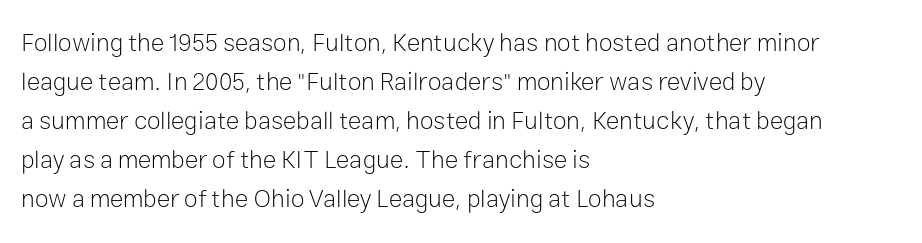
The image shows 25 px text type, upright; set left-aligned, normal line spacing (1.56x), normal letter spacing, not underlined.
